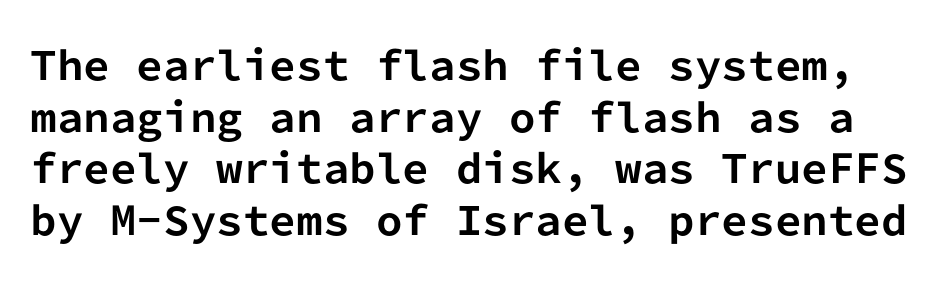
The image shows 38 px bold sans-serif type, upright, monospaced; set normal line spacing (1.36x), normal letter spacing, not underlined; low stroke contrast and a medium x-height.
